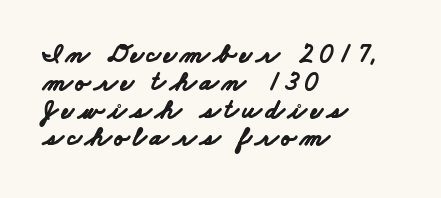
{"bold": "yes", "underline": "no", "align": "left", "line_spacing": "tight", "line_spacing_ratio": 1.03, "glyph_px": 27}
